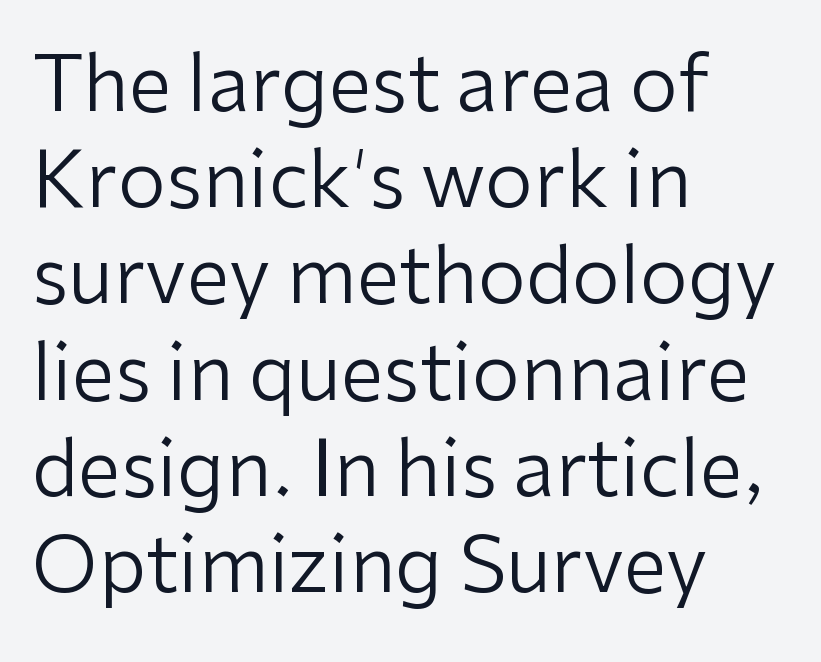
Q: Is the text bold? A: No.
Q: Is the text italic (slanted)? A: No, it is upright.
Q: Is the typeface a serif or a sans-serif typeface? A: Sans-serif.
Q: Is the text underlined? A: No.
Q: How is the paragraph aligned? A: Left-aligned.
Q: Is the spacing between letters normal or unusually wide? A: Normal.
Q: Is the spacing between lines tight, normal or loose? A: Normal.
Q: Width (condensed, normal, or wide)? A: Normal.
Q: Stroke contrast? A: Low.
Q: x-height? A: Medium.
Q: Monospaced? A: No.
